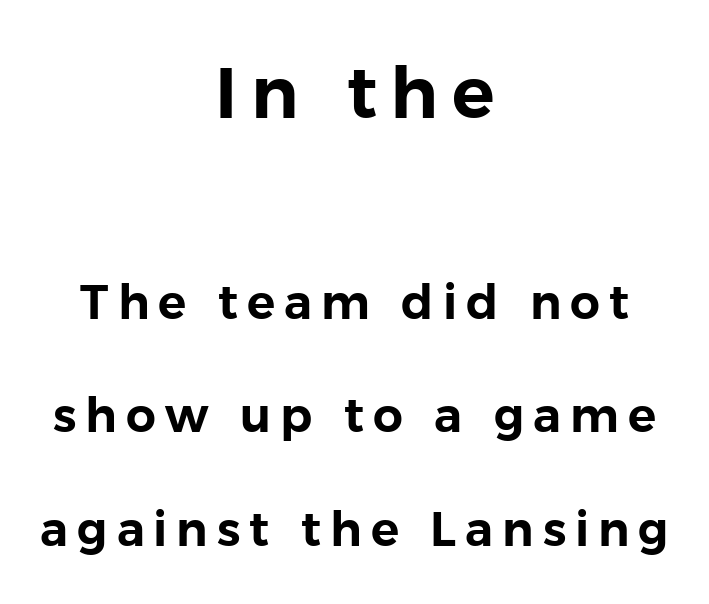
The image shows 71 px sans-serif type, upright; set centered, loose line spacing (2.42x), not underlined; the first (top) block is 1.51x larger; low stroke contrast and a medium x-height.
